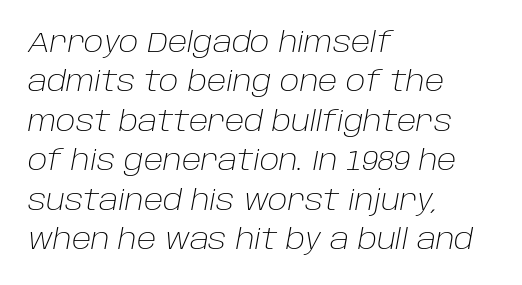
The image shows 29 px light type, italic (leaning right); set left-aligned, normal line spacing (1.36x), normal letter spacing, not underlined; low stroke contrast and a large x-height.
